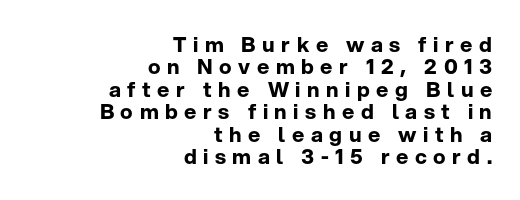
Vertical strokes here are truly vertical. Honestly, the rows look squashed on top of each other. A bare baseline throughout the passage. Display-style spreading of the glyphs; the letterfit is very open. Strokes here are thick enough to call this a true bold. A flush-right, rag-left setting is used for this passage.
